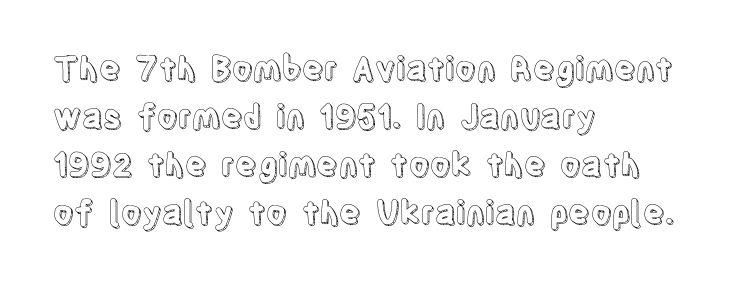
This is roman type, the default non-slanted kind. These lines are set flush left with a ragged right edge. Compared with typical body copy, the letter spacing here is the same. Note the varied advance widths — an 'i' is clearly narrower than an 'm'. Rows of type keep a routine distance in the vertical direction.
